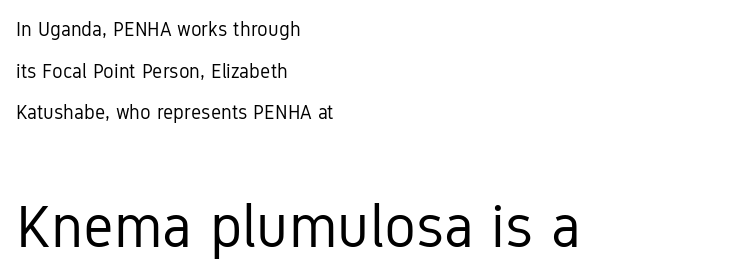
Q: Is the text bold? A: No.
Q: Is the text italic (slanted)? A: No, it is upright.
Q: Is the typeface a serif or a sans-serif typeface? A: Sans-serif.
Q: Is the text underlined? A: No.
Q: How is the paragraph aligned? A: Left-aligned.
Q: Is the spacing between letters normal or unusually wide? A: Normal.
Q: Is the spacing between lines tight, normal or loose? A: Loose.
Q: Which block of text is set in a larger size, the first (top) or the second (bottom)? A: The second (bottom) one.
Q: Width (condensed, normal, or wide)? A: Condensed.
Q: Stroke contrast? A: Low.
Q: x-height? A: Medium.
Q: Monospaced? A: No.
